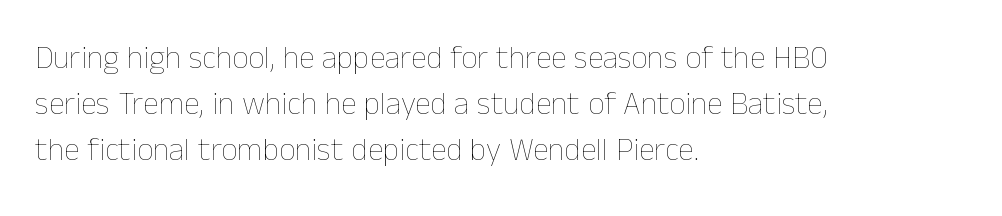
Every row of glyphs begins at an identical x-position on the left. This is the regular roman posture of the typeface. The block of text has a typical density, with ordinary space between rows. Has an underline been added? It has not.
